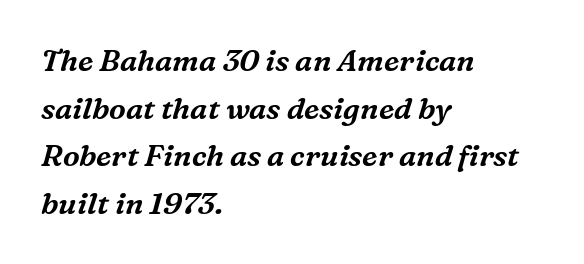
The image shows 30 px serif type, italic (leaning right); set left-aligned, normal line spacing (1.59x), normal letter spacing, not underlined; medium stroke contrast and a medium x-height.
